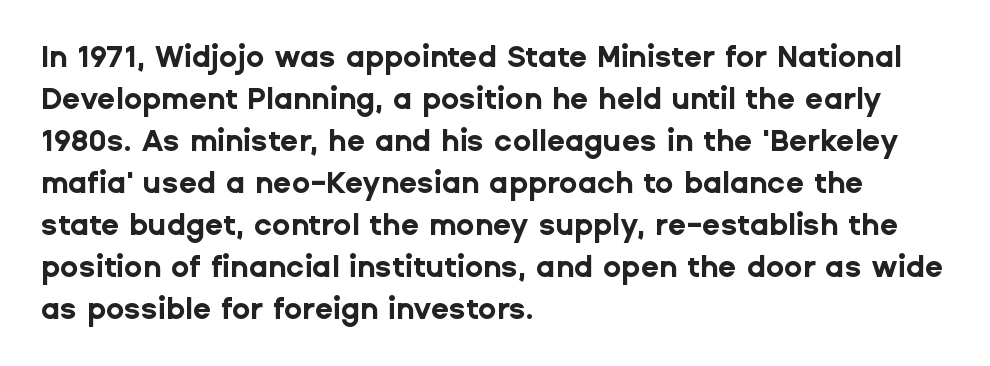
The image shows 30 px bold sans-serif type, upright; set left-aligned, normal line spacing (1.4x), normal letter spacing, not underlined; low stroke contrast and a medium x-height.
